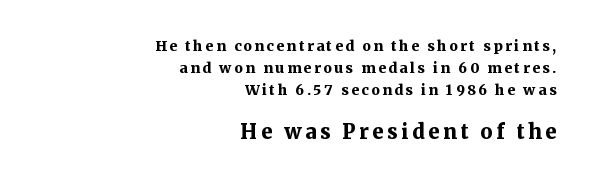
The image shows 20 px bold type, upright; set right-aligned, normal line spacing (1.57x), not underlined; the second (bottom) block is 1.43x larger.
